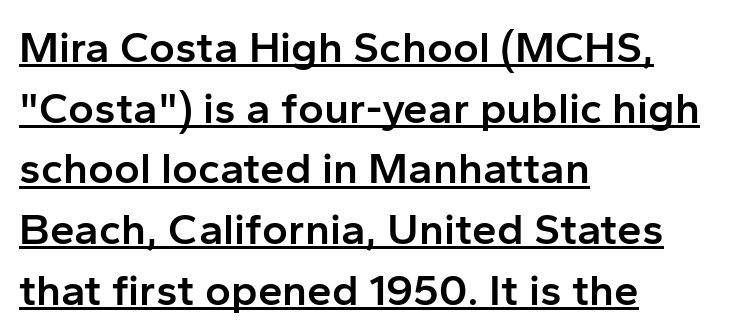
The image shows 44 px semibold sans-serif type, upright; set left-aligned, normal line spacing (1.38x), normal letter spacing, underlined; low stroke contrast and a medium x-height.
